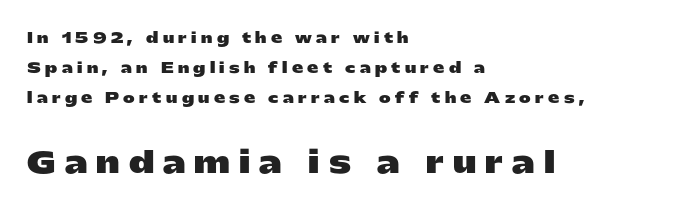
Serifs: no, the terminals of the letterforms are clean. These lines were composed using upright roman letters. The face used here is proportionally spaced, like ordinary book or web type. A great deal of white space separates one row of letters from the next. Compared with a centered layout, this one pins lines to the left instead. Words appear elongated and porous because spacing is wide.
